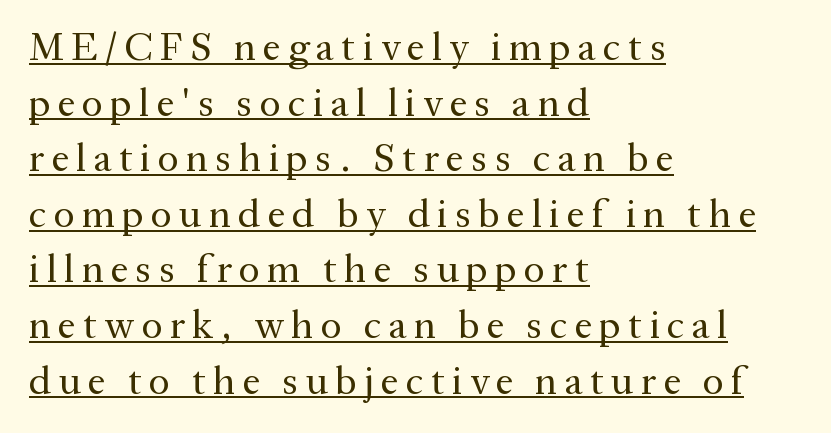
Each letter keeps its own natural width here, so spacing adapts to shape. The letters stand straight up with perfectly vertical stems. Left-aligned paragraph, ragged on the right. The glyphs are accompanied by a horizontal stroke just below them. Quick note: interline space is typical.
